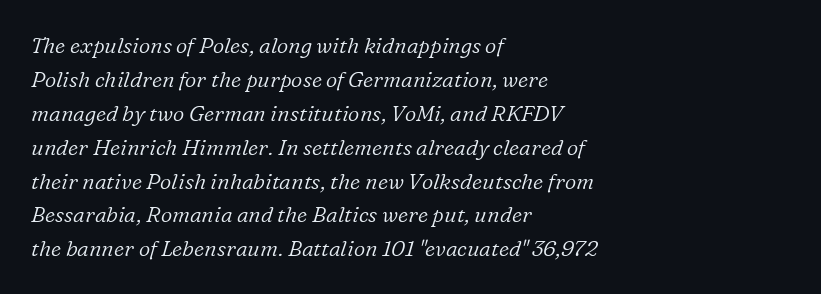
The image shows 22 px text type, italic (leaning right); set left-aligned, normal line spacing (1.54x), normal letter spacing, not underlined.
